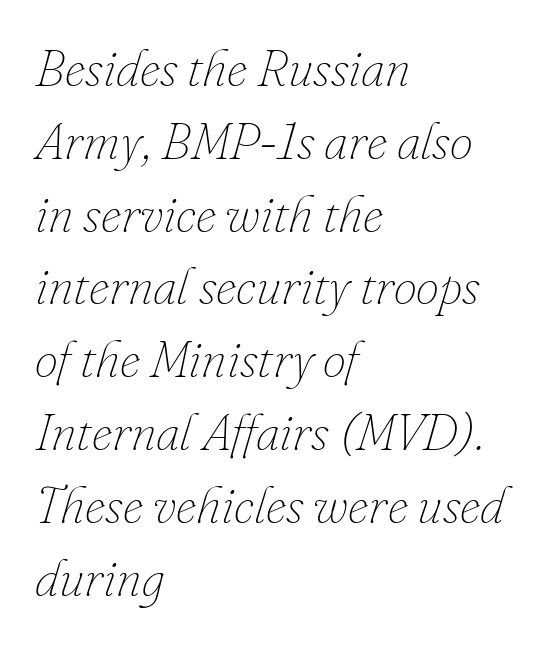
An italicized treatment has been applied to the whole sample. Unbolded letterforms with no extra heft. Each letter keeps its own natural width here, so spacing adapts to shape. The tracking reads as untouched default to a designer's eye. One glance says typical: line gaps are just what's usual.
